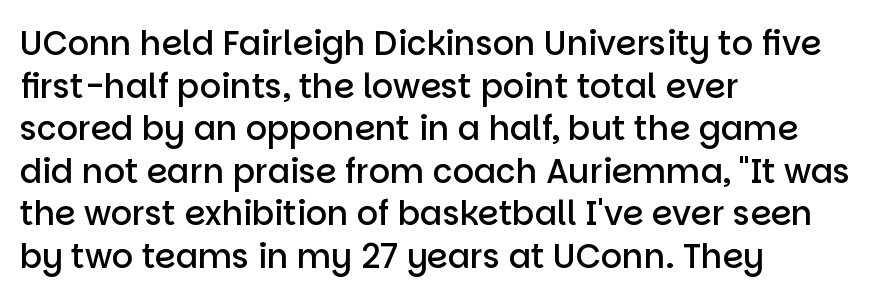
{"serif": "no", "italic": "no", "bold": "semi", "weight": "semibold", "width": "normal", "stroke_contrast": "low", "x_height": "large", "monospaced": "no", "underline": "no", "align": "left", "line_spacing": "normal", "line_spacing_ratio": 1.29, "letter_spacing": "normal", "letter_spacing_em": 0.0, "glyph_px": 33}
